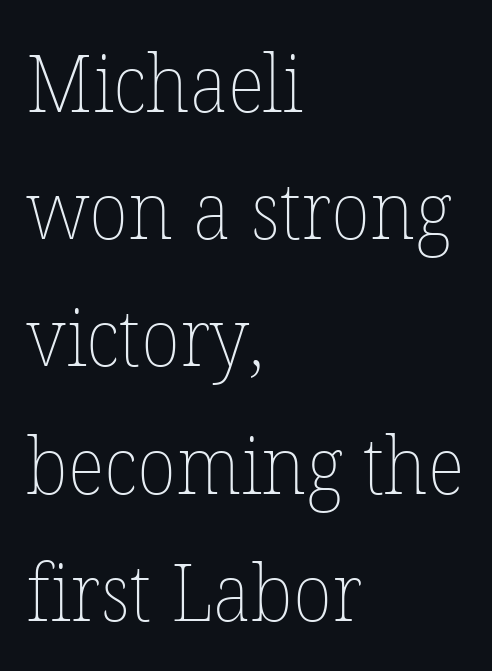
The image shows 80 px thin type, upright; set left-aligned, normal line spacing (1.59x), normal letter spacing, not underlined; low stroke contrast and a medium x-height.
